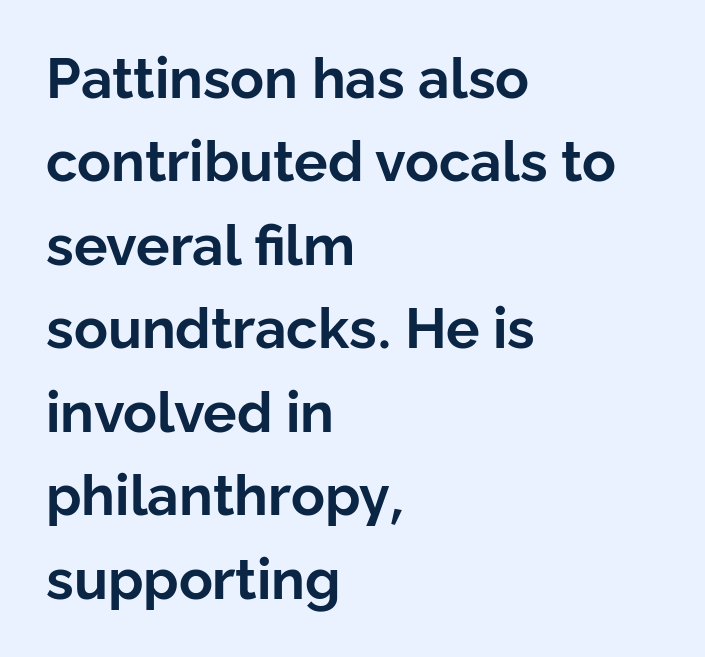
Q: Is the text bold? A: Yes.
Q: Is the text italic (slanted)? A: No, it is upright.
Q: Is the typeface a serif or a sans-serif typeface? A: Sans-serif.
Q: Is the text underlined? A: No.
Q: How is the paragraph aligned? A: Left-aligned.
Q: Is the spacing between letters normal or unusually wide? A: Normal.
Q: Is the spacing between lines tight, normal or loose? A: Normal.
Q: Width (condensed, normal, or wide)? A: Normal.
Q: Stroke contrast? A: Low.
Q: x-height? A: Medium.
Q: Monospaced? A: No.
